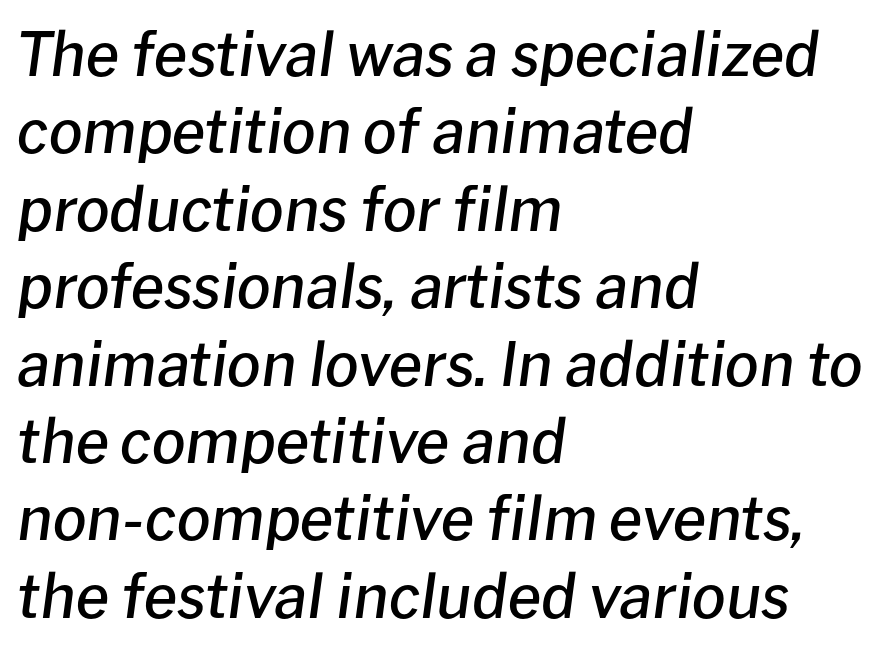
The image shows 60 px semibold type, italic (leaning right); set left-aligned, normal line spacing (1.29x), normal letter spacing, not underlined; low stroke contrast and a medium x-height.
